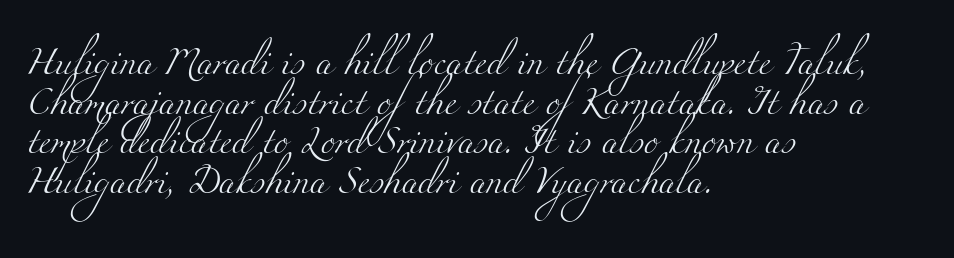
Summary of weight: not heavy and not bold. Quick note: underline off. These lines keep a tight, regular rhythm from letter to letter. Alignment: flush left.
